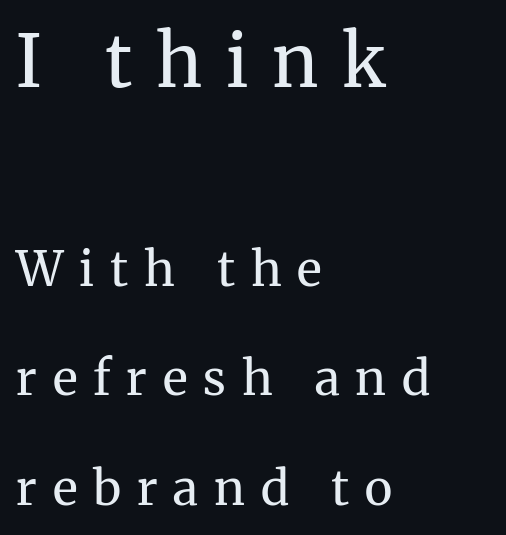
The image shows 72 px regular-weight serif type, upright; set left-aligned, loose line spacing (2.28x), unusually wide letter spacing (+0.33 em), not underlined; the first (top) block is 1.5x larger; medium stroke contrast and a medium x-height.
